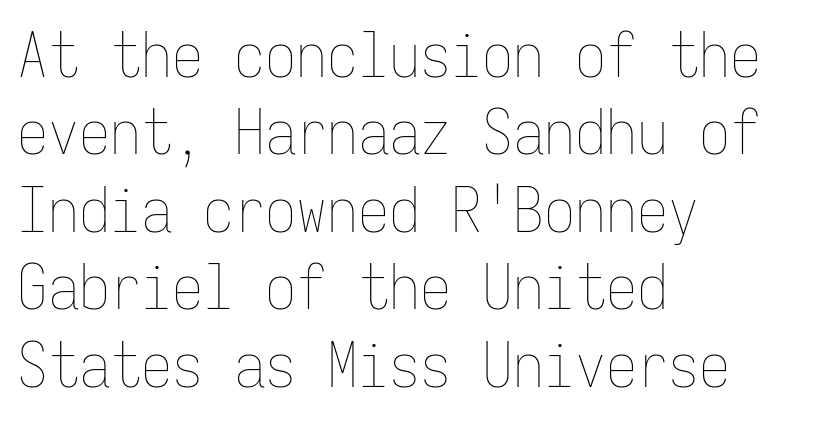
The image shows 62 px thin, condensed type, upright, monospaced; set left-aligned, normal line spacing (1.25x), normal letter spacing, not underlined; low stroke contrast and a medium x-height.
